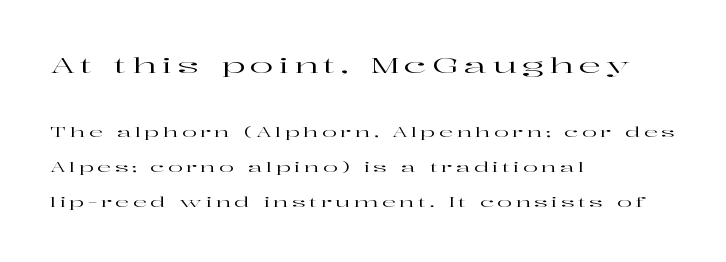
Q: Is the text italic (slanted)? A: No, it is upright.
Q: Is the text underlined? A: No.
Q: How is the paragraph aligned? A: Left-aligned.
Q: Is the spacing between letters normal or unusually wide? A: Unusually wide.
Q: Is the spacing between lines tight, normal or loose? A: Loose.
Q: Which block of text is set in a larger size, the first (top) or the second (bottom)? A: The first (top) one.
